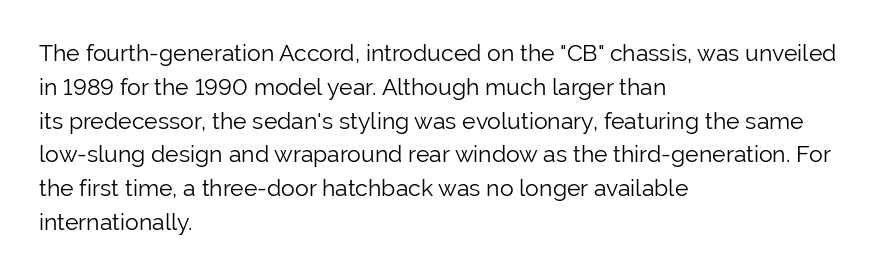
Just letters on the line, the space beneath them empty. Evenly set lines give the paragraph a standard silhouette. Heft: none added — not bold. Notice how the passage keeps a crisp vertical edge on the left only. No extra tracking has been applied to these lines. A roman cut, with each character standing at attention.
